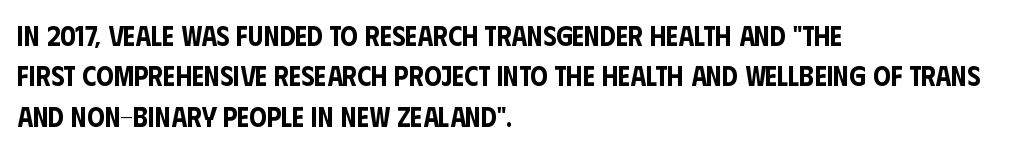
When letters stand straight like this, we call the style roman or upright. Successive baselines arrive at the customary interval. A bare baseline throughout the passage. The passage shown has conventional tracking throughout. Looks like regular typesetting: each glyph gets only the width it needs. The rendering anchors every line to the left-hand side.
